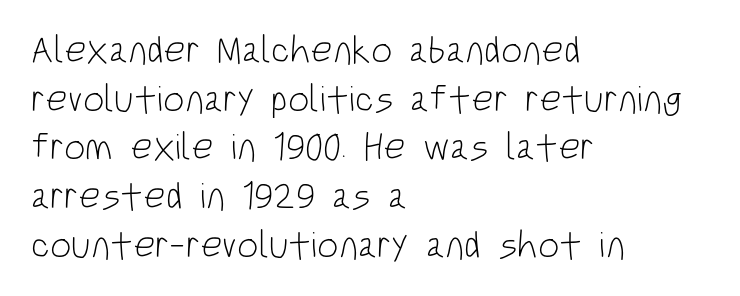
No word sits above an underline. Is this a fixed-width face? No — the glyphs have proportional, varying widths. Short note: letters normally spaced. The axis of the letterforms is exactly vertical. In terms of leading, this rendering sits right in the middle. The text was rendered using a sans face with plain stroke endings.
